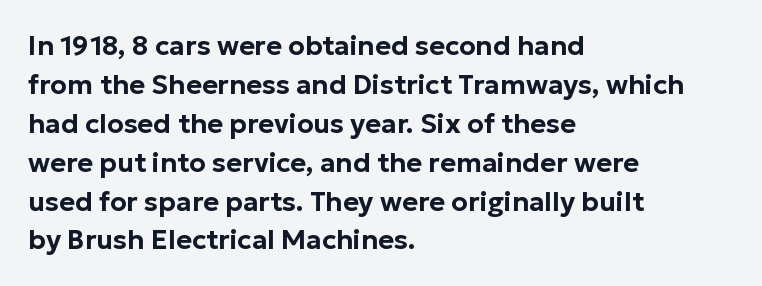
{"italic": "no", "underline": "no", "align": "left", "line_spacing": "normal", "line_spacing_ratio": 1.44, "letter_spacing": "normal", "letter_spacing_em": 0.0, "glyph_px": 27}
